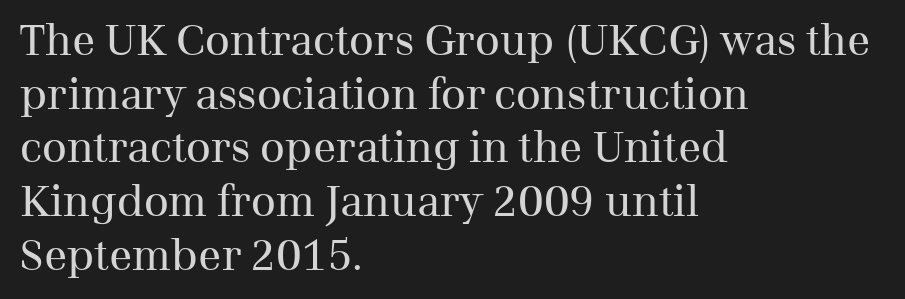
The image shows 43 px regular-weight serif type, upright; set left-aligned, normal line spacing (1.25x), normal letter spacing, not underlined; medium stroke contrast and a medium x-height.
